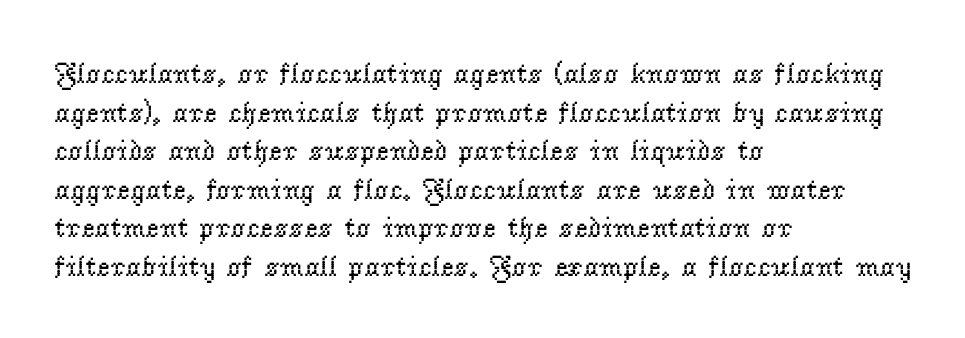
{"serif": "yes", "italic": "no", "bold": "no", "weight": "regular", "width": "normal", "stroke_contrast": "low", "x_height": "small", "monospaced": "no", "underline": "no", "align": "left", "line_spacing": "normal", "line_spacing_ratio": 1.33, "letter_spacing": "normal", "letter_spacing_em": 0.0, "glyph_px": 29}
